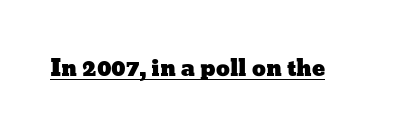
Q: Is the text italic (slanted)? A: No, it is upright.
Q: Is the text underlined? A: Yes.
Q: Is the spacing between letters normal or unusually wide? A: Normal.
